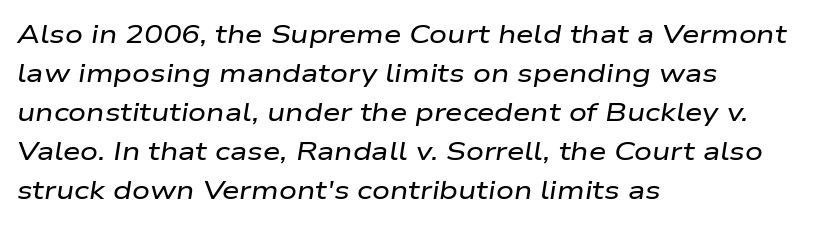
Q: Is the text italic (slanted)? A: Yes, it leans right by about 9 degrees.
Q: Is the text underlined? A: No.
Q: How is the paragraph aligned? A: Left-aligned.
Q: Is the spacing between letters normal or unusually wide? A: Normal.
Q: Is the spacing between lines tight, normal or loose? A: Normal.
